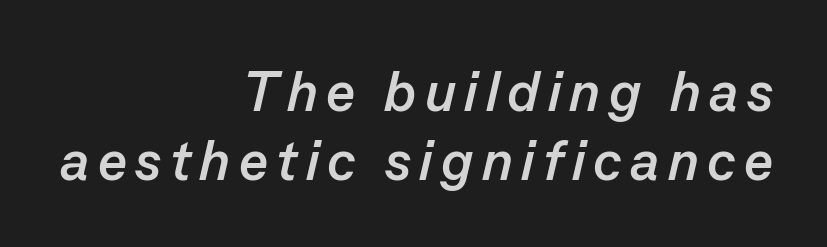
Compared with an ordinary text face, these strokes are far heavier — a full bold. Characters are canted at an angle relative to the baseline's perpendicular. Looks like regular typesetting: each glyph gets only the width it needs. The space beneath each line is pristine and unruled.
